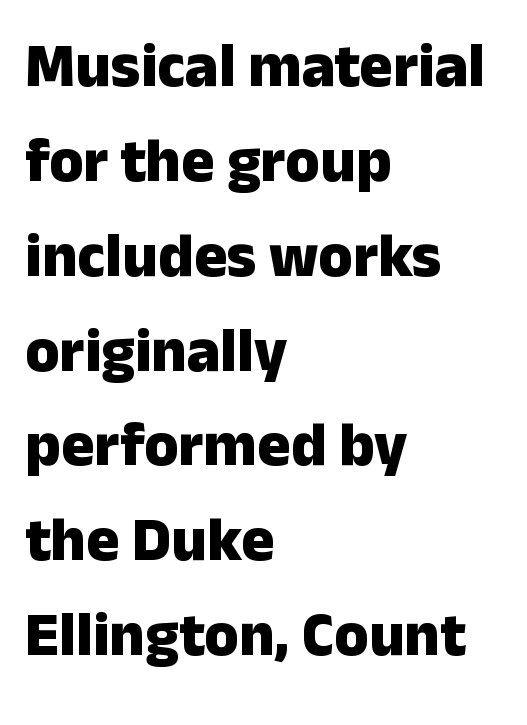
The passage shown stacks its lines at a standard gap. Is the block centered? No — it sits flush against the left margin. Posture: upright roman. Its strokes are broad and dark, the hallmark of bold type. Typographically, this falls in the sans-serif category. Letter spacing: default.
